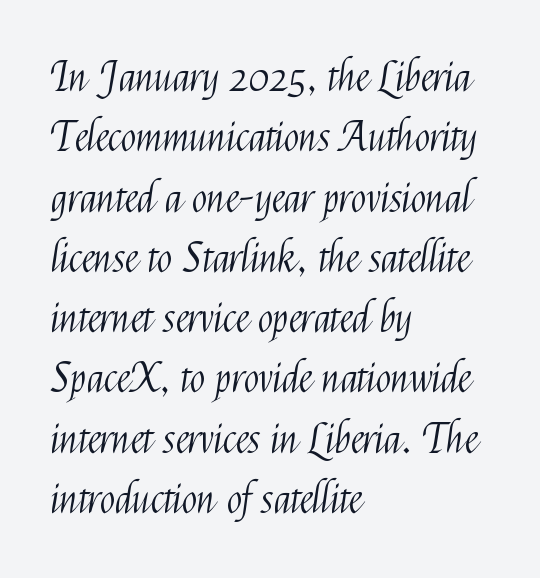
Q: Is the text bold? A: No.
Q: Is the text italic (slanted)? A: Yes.
Q: Is the typeface a serif or a sans-serif typeface? A: Sans-serif.
Q: Is the text underlined? A: No.
Q: How is the paragraph aligned? A: Left-aligned.
Q: Is the spacing between letters normal or unusually wide? A: Normal.
Q: Is the spacing between lines tight, normal or loose? A: Normal.
Q: Width (condensed, normal, or wide)? A: Condensed.
Q: Stroke contrast? A: Medium.
Q: x-height? A: Medium.
Q: Monospaced? A: No.
